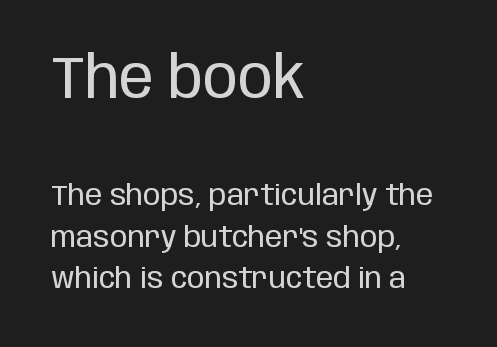
{"serif": "no", "italic": "no", "bold": "no", "weight": "regular", "width": "condensed", "stroke_contrast": "low", "x_height": "large", "monospaced": "no", "underline": "no", "align": "left", "line_spacing": "normal", "line_spacing_ratio": 1.44, "letter_spacing": "normal", "letter_spacing_em": 0.0, "larger_block": "first", "size_ratio": 2.0, "glyph_px": 58}
